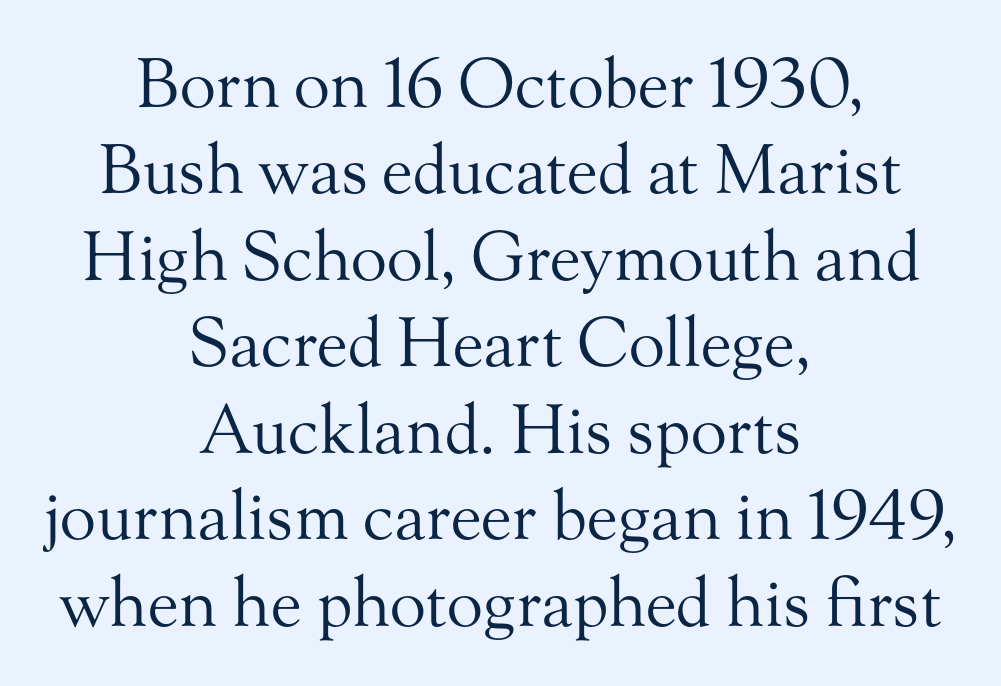
{"serif": "yes", "italic": "no", "bold": "no", "weight": "regular", "width": "normal", "stroke_contrast": "medium", "x_height": "small", "monospaced": "no", "underline": "no", "align": "center", "line_spacing": "normal", "line_spacing_ratio": 1.29, "letter_spacing": "normal", "letter_spacing_em": 0.0, "glyph_px": 67}
